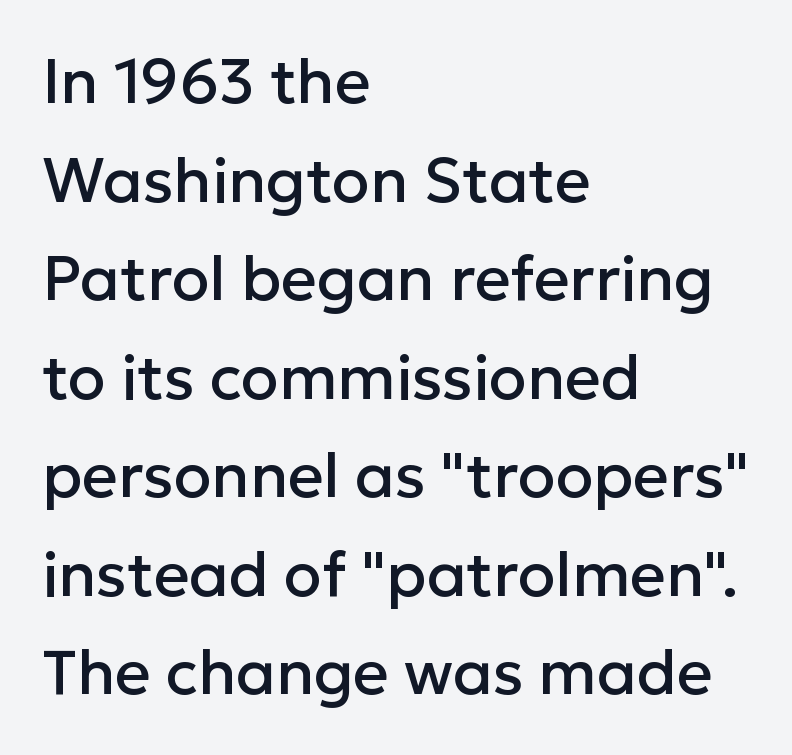
Q: Is the text italic (slanted)? A: No, it is upright.
Q: Is the typeface a serif or a sans-serif typeface? A: Sans-serif.
Q: Is the text underlined? A: No.
Q: How is the paragraph aligned? A: Left-aligned.
Q: Is the spacing between letters normal or unusually wide? A: Normal.
Q: Is the spacing between lines tight, normal or loose? A: Normal.
Q: Width (condensed, normal, or wide)? A: Normal.
Q: Stroke contrast? A: Low.
Q: x-height? A: Medium.
Q: Monospaced? A: No.
